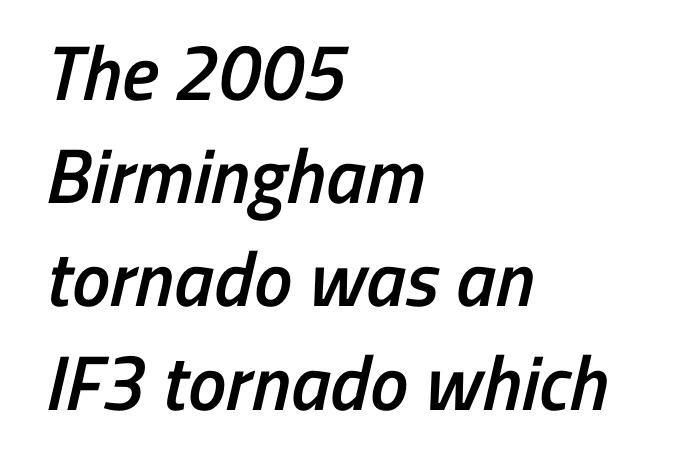
Are there feet on the stems? There aren't — it's a sans. Do the characters align in a grid? No, the font is proportional. Compared with an ordinary text face, these strokes are moderately heavier — a semibold. Decoration check: the copy has no underline. Standard letterfit; no display-style spreading of the glyphs.
